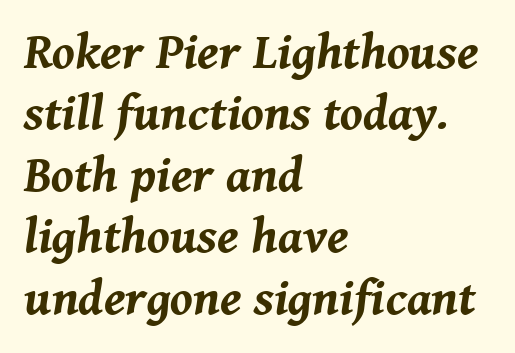
Q: Is the text bold? A: Yes.
Q: Is the text italic (slanted)? A: Yes, it leans right by about 8 degrees.
Q: Is the text underlined? A: No.
Q: How is the paragraph aligned? A: Left-aligned.
Q: Is the spacing between letters normal or unusually wide? A: Normal.
Q: Width (condensed, normal, or wide)? A: Normal.
Q: Stroke contrast? A: Medium.
Q: x-height? A: Medium.
Q: Monospaced? A: No.
